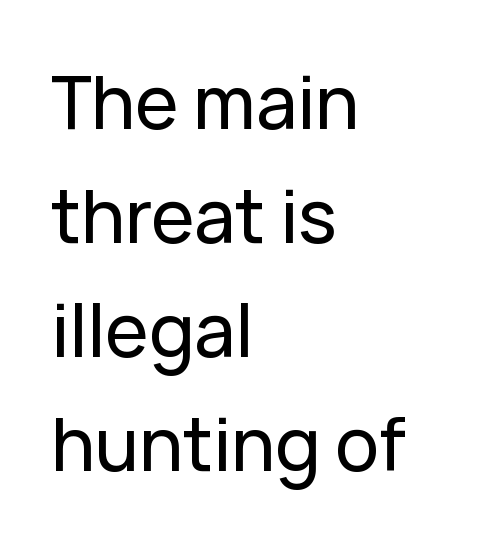
Notice how the stems are strictly vertical — no italics here. Notice how the passage keeps a crisp vertical edge on the left only. Tracking value appears to be zero — textbook default spacing. Each letter keeps its own natural width here, so spacing adapts to shape.
